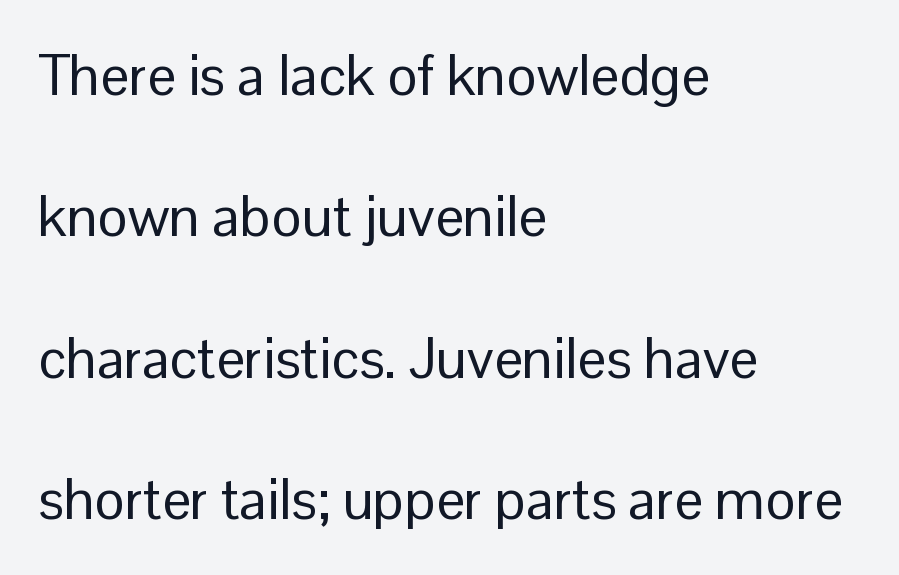
{"serif": "no", "italic": "no", "bold": "no", "weight": "regular", "width": "normal", "stroke_contrast": "low", "x_height": "medium", "monospaced": "no", "underline": "no", "align": "left", "line_spacing": "loose", "line_spacing_ratio": 2.48, "letter_spacing": "normal", "letter_spacing_em": 0.0, "glyph_px": 57}
